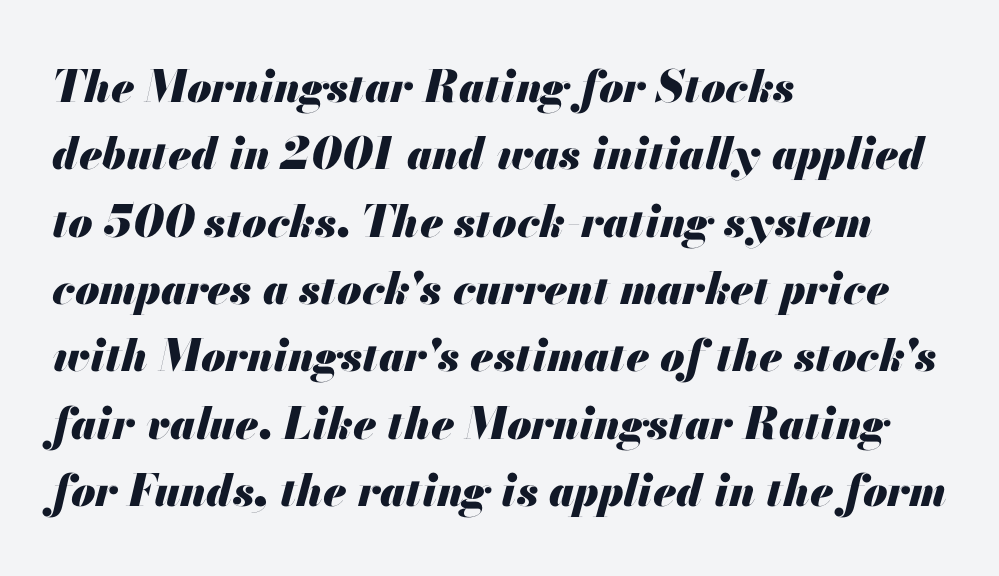
Words appear dense and cohesive because spacing is normal. Note the varied advance widths — an 'i' is clearly narrower than an 'm'. All the whitespace from short lines collects on the right. The leading is moderate, giving the passage an even texture.
